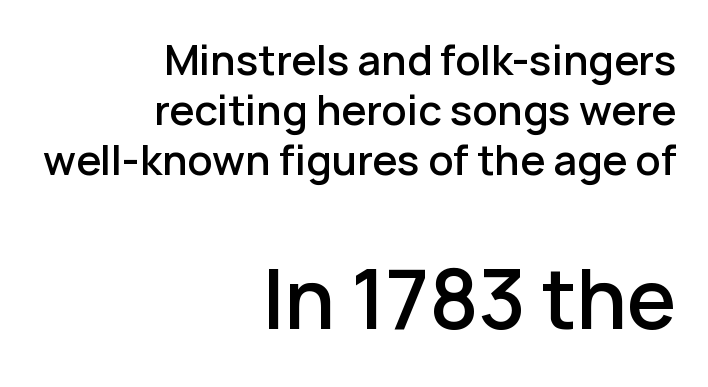
Q: Is the text bold? A: Semi-bold.
Q: Is the text italic (slanted)? A: No, it is upright.
Q: Is the typeface a serif or a sans-serif typeface? A: Sans-serif.
Q: Is the text underlined? A: No.
Q: How is the paragraph aligned? A: Right-aligned.
Q: Is the spacing between letters normal or unusually wide? A: Normal.
Q: Is the spacing between lines tight, normal or loose? A: Normal.
Q: Which block of text is set in a larger size, the first (top) or the second (bottom)? A: The second (bottom) one.
Q: Width (condensed, normal, or wide)? A: Normal.
Q: Stroke contrast? A: Low.
Q: x-height? A: Medium.
Q: Monospaced? A: No.
